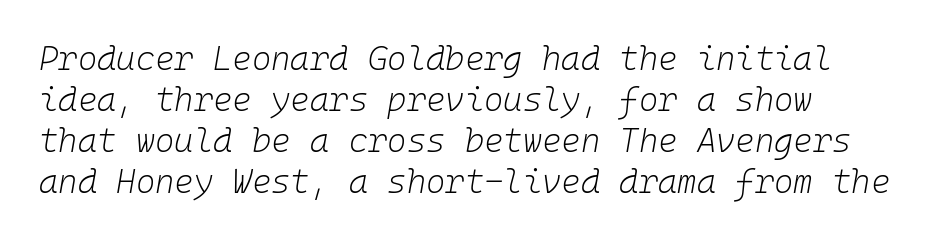
{"italic": "yes", "lean": "right", "slant_degrees": 10, "bold": "no", "weight": "light", "width": "normal", "stroke_contrast": "low", "x_height": "medium", "monospaced": "yes", "underline": "no", "align": "left", "line_spacing_ratio": 1.24, "letter_spacing": "normal", "letter_spacing_em": 0.0, "glyph_px": 33}
